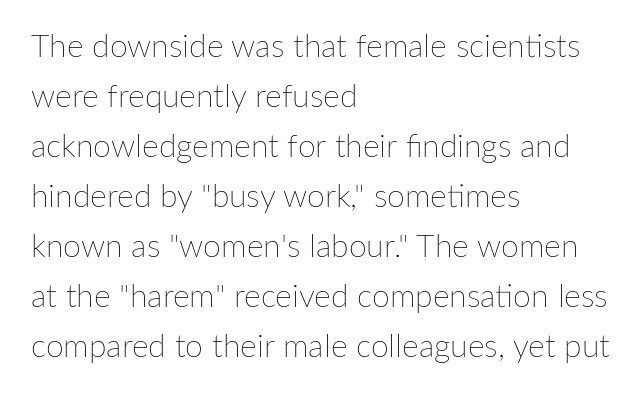
{"italic": "no", "bold": "no", "weight": "thin", "width": "normal", "stroke_contrast": "low", "x_height": "medium", "monospaced": "no", "underline": "no", "align": "left", "line_spacing": "normal", "line_spacing_ratio": 1.56, "letter_spacing": "normal", "letter_spacing_em": 0.0, "glyph_px": 32}
